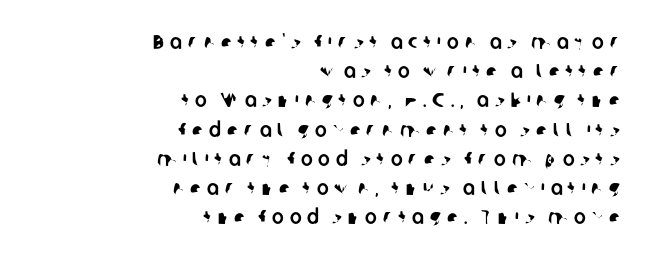
{"underline": "no", "align": "right", "line_spacing": "normal", "line_spacing_ratio": 1.46, "letter_spacing": "wide", "letter_spacing_em": 0.29, "glyph_px": 20}
